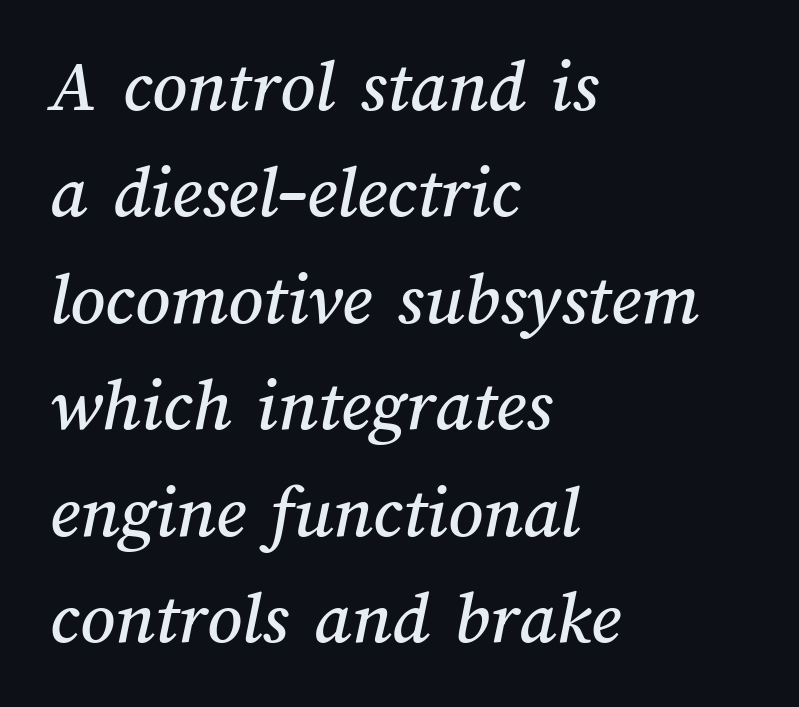
{"width": "normal", "stroke_contrast": "medium", "x_height": "medium", "monospaced": "no", "underline": "no", "align": "left", "line_spacing": "normal", "line_spacing_ratio": 1.4, "letter_spacing": "normal", "letter_spacing_em": 0.0, "glyph_px": 76}
